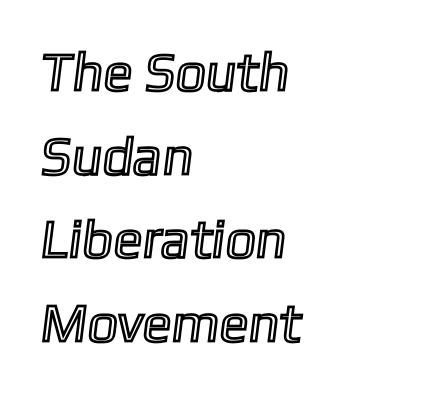
{"width": "normal", "x_height": "medium", "monospaced": "no", "underline": "no", "align": "left", "line_spacing": "normal", "line_spacing_ratio": 1.55, "letter_spacing": "normal", "letter_spacing_em": 0.0, "glyph_px": 54}
